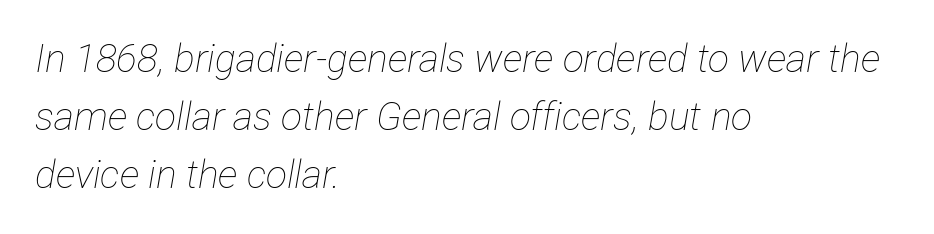
The image shows 39 px thin, condensed type, italic (leaning right); set left-aligned, normal line spacing (1.49x), normal letter spacing, not underlined; low stroke contrast and a medium x-height.
